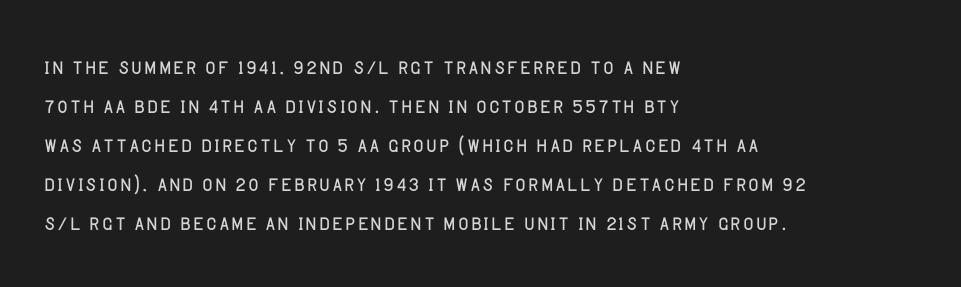
Q: Is the text bold? A: No.
Q: Is the text italic (slanted)? A: No, it is upright.
Q: Is the typeface a serif or a sans-serif typeface? A: Sans-serif.
Q: Is the text underlined? A: No.
Q: How is the paragraph aligned? A: Left-aligned.
Q: Is the spacing between letters normal or unusually wide? A: Normal.
Q: Is the spacing between lines tight, normal or loose? A: Normal.
Q: Width (condensed, normal, or wide)? A: Normal.
Q: Stroke contrast? A: Low.
Q: x-height? A: Large.
Q: Monospaced? A: No.
